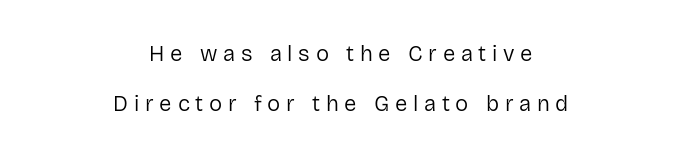
Q: Is the text bold? A: No.
Q: Is the text italic (slanted)? A: No, it is upright.
Q: Is the text underlined? A: No.
Q: How is the paragraph aligned? A: Centered.
Q: Is the spacing between letters normal or unusually wide? A: Unusually wide.
Q: Is the spacing between lines tight, normal or loose? A: Loose.
